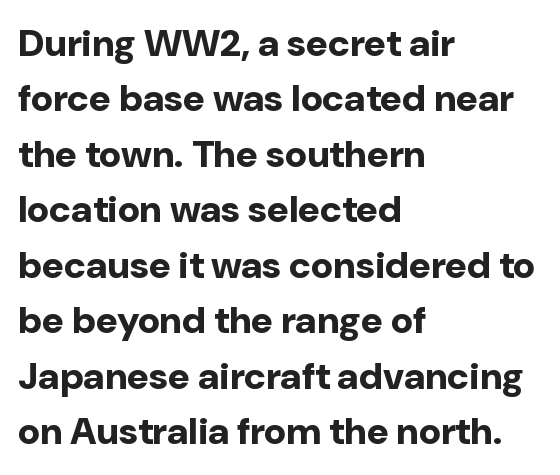
{"serif": "no", "italic": "no", "bold": "yes", "weight": "bold", "width": "normal", "stroke_contrast": "low", "x_height": "medium", "monospaced": "no", "underline": "no", "align": "left", "line_spacing": "normal", "line_spacing_ratio": 1.46, "letter_spacing": "normal", "letter_spacing_em": 0.0, "glyph_px": 38}
